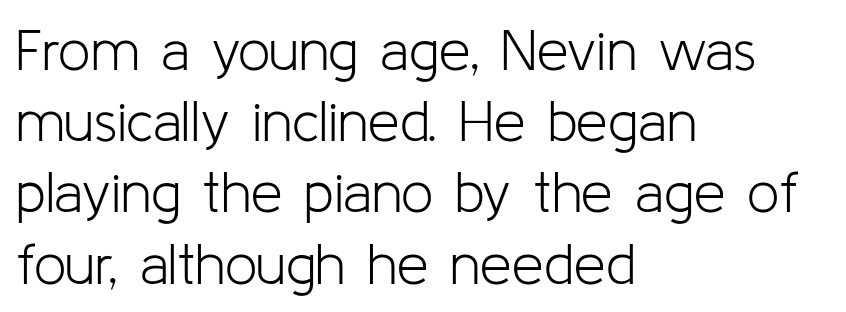
The rendering keeps characters at their native spacing. The letterforms sit at book weight or below. Varying glyph widths throughout — classic text-font behaviour. The string is rendered with underlining switched off. Every character sits straight up, as roman type does.
